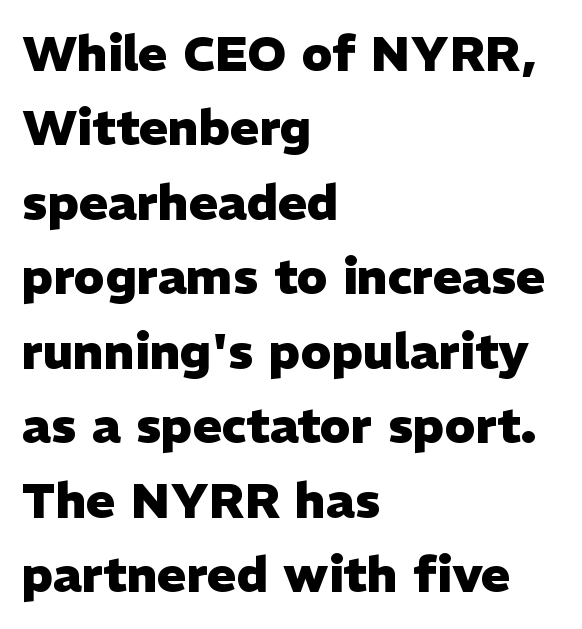
{"serif": "no", "italic": "no", "bold": "yes", "weight": "heavy", "width": "normal", "stroke_contrast": "low", "x_height": "medium", "monospaced": "no", "underline": "no", "align": "left", "line_spacing": "normal", "line_spacing_ratio": 1.52, "letter_spacing": "normal", "letter_spacing_em": 0.0, "glyph_px": 49}
